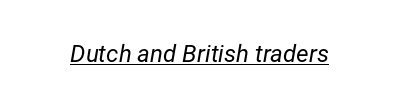
{"italic": "yes", "lean": "right", "slant_degrees": 12, "bold": "no", "underline": "yes", "letter_spacing": "normal", "letter_spacing_em": 0.0, "glyph_px": 24}
